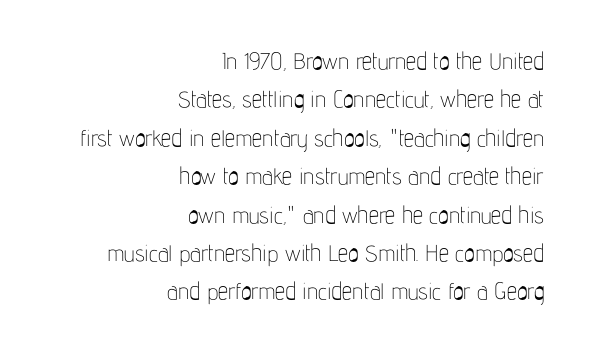
The lines sit at an ordinary, default distance from one another. A light-to-regular cut is what we see here. The specimen omits any rule beneath the text block's lines. Tall strokes in this sample are plumb rather than angled.
